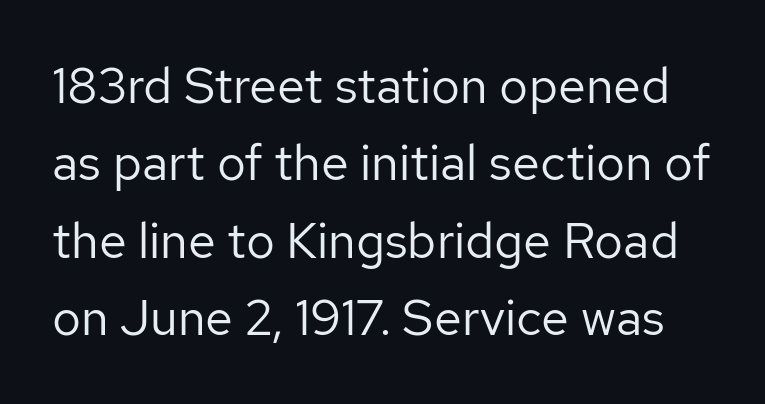
{"serif": "no", "italic": "no", "bold": "no", "weight": "regular", "width": "normal", "stroke_contrast": "low", "x_height": "medium", "monospaced": "no", "underline": "no", "line_spacing": "normal", "line_spacing_ratio": 1.55, "letter_spacing": "normal", "letter_spacing_em": 0.0, "glyph_px": 50}
